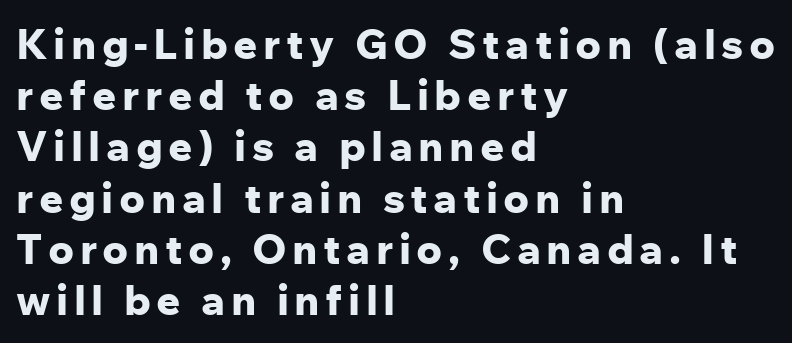
The image shows 42 px bold sans-serif type, upright; set left-aligned, line spacing 1.22x, not underlined; low stroke contrast and a medium x-height.
